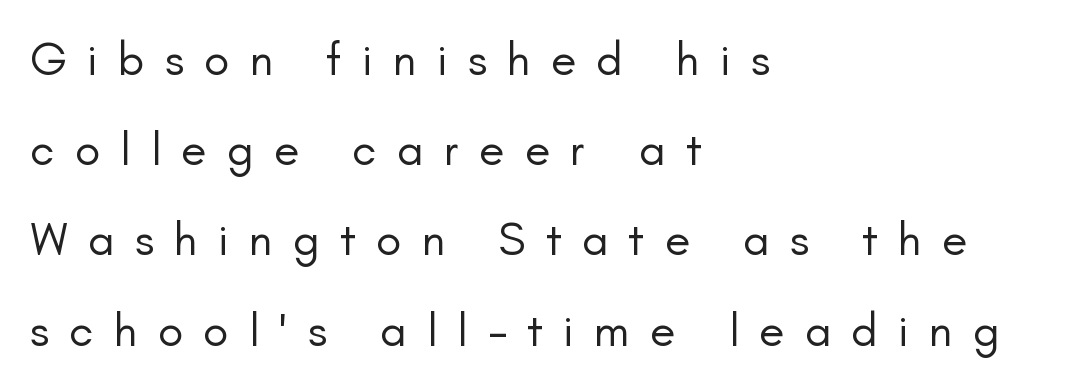
Q: Is the text bold? A: No.
Q: Is the text italic (slanted)? A: No, it is upright.
Q: Is the typeface a serif or a sans-serif typeface? A: Sans-serif.
Q: Is the text underlined? A: No.
Q: How is the paragraph aligned? A: Left-aligned.
Q: Is the spacing between letters normal or unusually wide? A: Unusually wide.
Q: Is the spacing between lines tight, normal or loose? A: Loose.
Q: Width (condensed, normal, or wide)? A: Normal.
Q: Stroke contrast? A: Low.
Q: x-height? A: Small.
Q: Monospaced? A: No.
